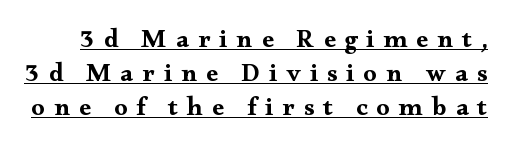
{"italic": "no", "bold": "yes", "underline": "yes", "line_spacing": "normal", "line_spacing_ratio": 1.31, "letter_spacing": "wide", "letter_spacing_em": 0.35, "glyph_px": 26}
